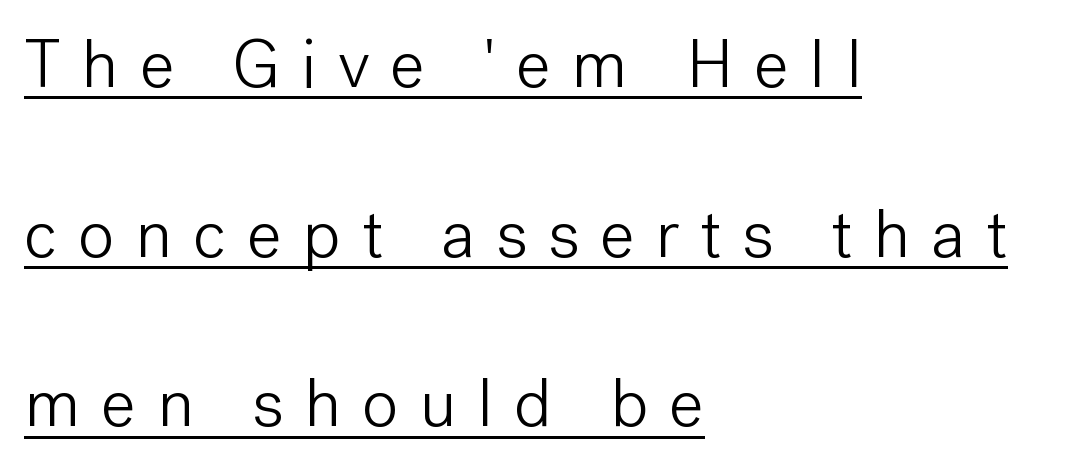
Students, note that the glyphs here are deliberately spaced far apart. The weight would be labelled regular, book, light, or lighter still. The rendering uses a large line-height, opening up the rows. You can tell it's not italic because the verticals are truly vertical. Each line starts at the same left margin while the right side varies. This sample has the flowing, uneven cadence of proportional lettering.
